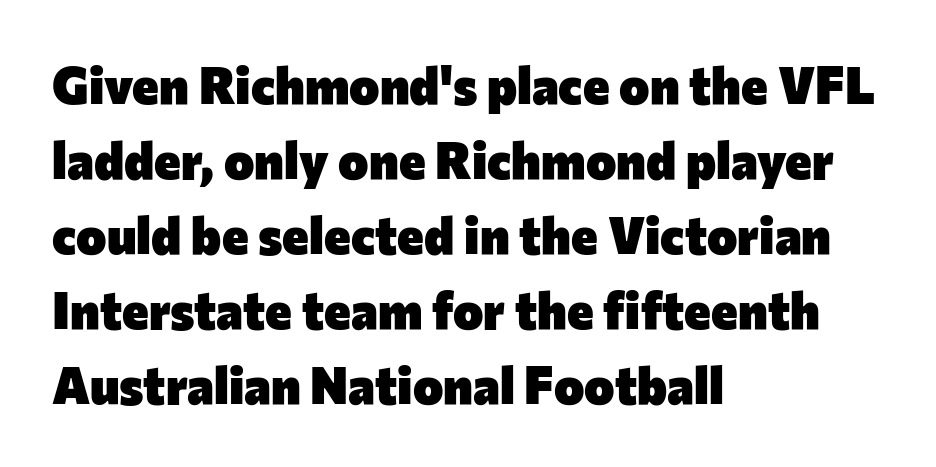
The image shows 51 px heavy sans-serif type, upright; set left-aligned, normal line spacing (1.47x), normal letter spacing, not underlined; low stroke contrast and a medium x-height.
